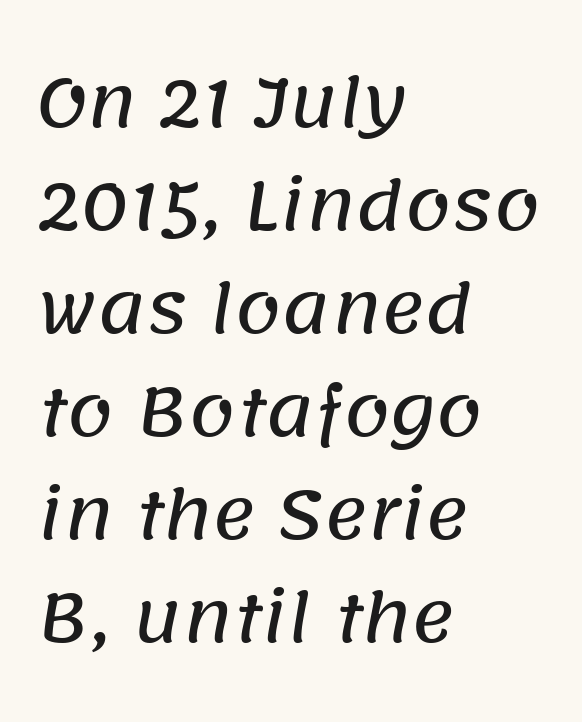
Q: Is the typeface a serif or a sans-serif typeface? A: Sans-serif.
Q: Is the text underlined? A: No.
Q: How is the paragraph aligned? A: Left-aligned.
Q: Is the spacing between letters normal or unusually wide? A: Normal.
Q: Is the spacing between lines tight, normal or loose? A: Normal.
Q: Width (condensed, normal, or wide)? A: Normal.
Q: Stroke contrast? A: Low.
Q: x-height? A: Large.
Q: Monospaced? A: No.
